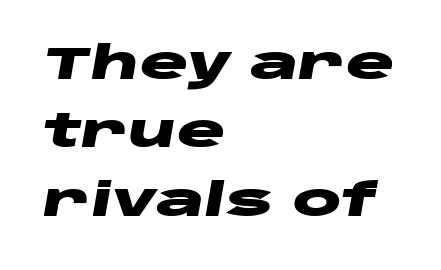
{"italic": "yes", "lean": "right", "slant_degrees": 10, "bold": "yes", "weight": "heavy", "width": "wide", "stroke_contrast": "low", "x_height": "large", "monospaced": "no", "underline": "no", "align": "left", "line_spacing": "normal", "line_spacing_ratio": 1.52, "letter_spacing": "normal", "letter_spacing_em": 0.0, "glyph_px": 45}
